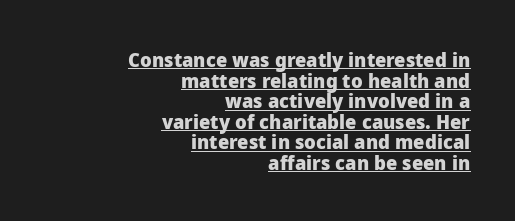
As a designer I'd log this as weight 700, bold. Is there an underline? Yes — a line sits under the letters. The rendering anchors every line to the right-hand side. You could barely slide anything between these rows. There is no visible air inserted between adjacent glyphs.
